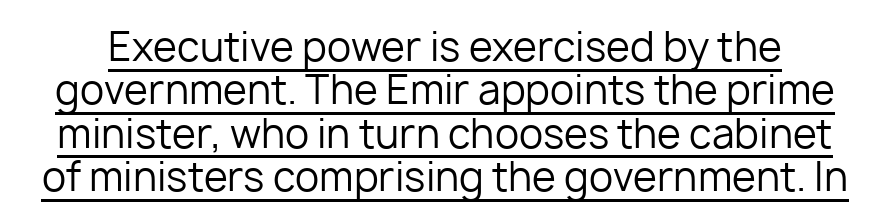
The image shows 39 px regular-weight sans-serif type, upright; set tight line spacing (1.11x), normal letter spacing, underlined; low stroke contrast and a medium x-height.
